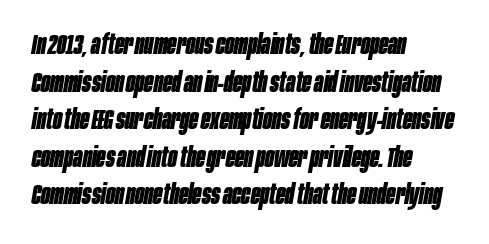
Q: Is the text bold? A: Yes.
Q: Is the text italic (slanted)? A: Yes, it leans right by about 10 degrees.
Q: Is the text underlined? A: No.
Q: How is the paragraph aligned? A: Left-aligned.
Q: Is the spacing between letters normal or unusually wide? A: Normal.
Q: Is the spacing between lines tight, normal or loose? A: Normal.
